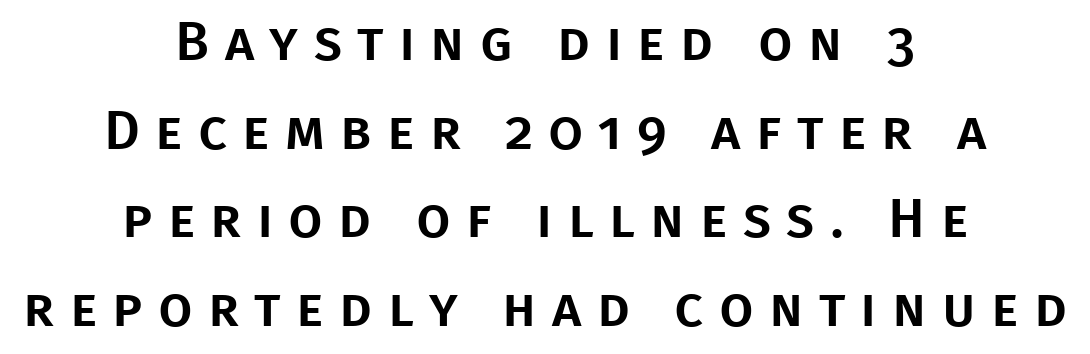
Q: Is the text italic (slanted)? A: No, it is upright.
Q: Is the typeface a serif or a sans-serif typeface? A: Sans-serif.
Q: Is the text underlined? A: No.
Q: How is the paragraph aligned? A: Centered.
Q: Is the spacing between letters normal or unusually wide? A: Unusually wide.
Q: Is the spacing between lines tight, normal or loose? A: Normal.
Q: Width (condensed, normal, or wide)? A: Normal.
Q: Stroke contrast? A: Low.
Q: x-height? A: Large.
Q: Monospaced? A: No.
